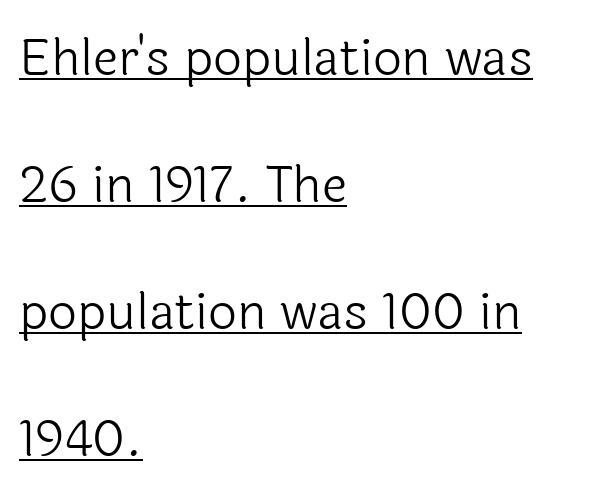
Q: Is the text bold? A: No.
Q: Is the text italic (slanted)? A: No, it is upright.
Q: Is the typeface a serif or a sans-serif typeface? A: Sans-serif.
Q: Is the text underlined? A: Yes.
Q: How is the paragraph aligned? A: Left-aligned.
Q: Is the spacing between letters normal or unusually wide? A: Normal.
Q: Is the spacing between lines tight, normal or loose? A: Loose.
Q: Width (condensed, normal, or wide)? A: Normal.
Q: x-height? A: Medium.
Q: Monospaced? A: No.
